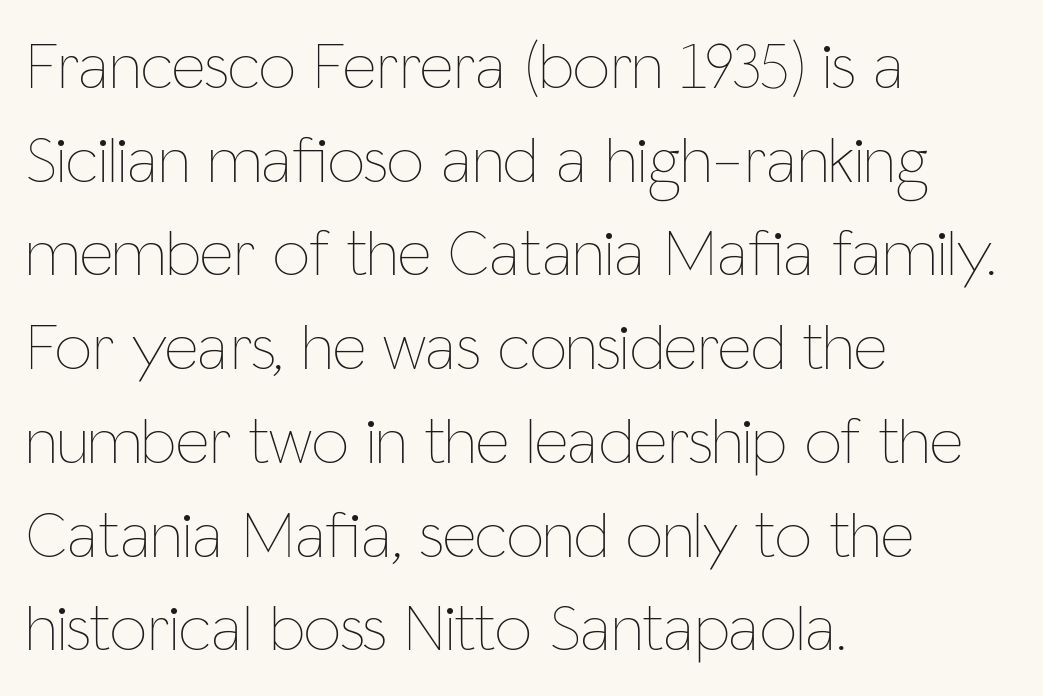
Alignment: flush left. Is this a fixed-width face? No — the glyphs have proportional, varying widths. Characters follow at the spacing the type designer built in. Glance below the letters and you will spot only blank space.
